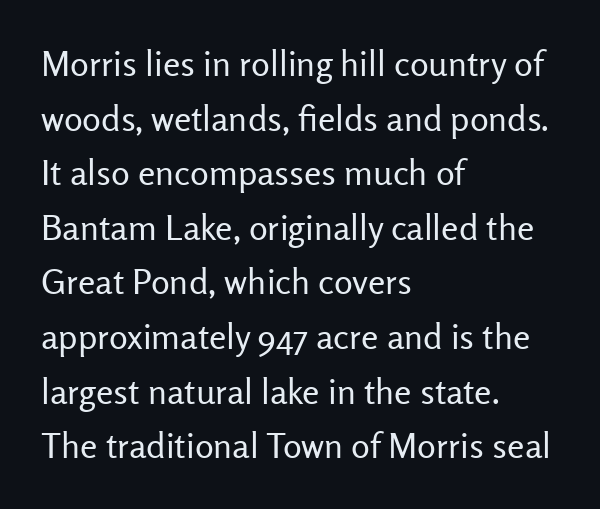
{"serif": "no", "italic": "no", "bold": "no", "weight": "regular", "width": "normal", "stroke_contrast": "low", "x_height": "medium", "monospaced": "no", "underline": "no", "align": "left", "line_spacing": "normal", "line_spacing_ratio": 1.56, "letter_spacing": "normal", "letter_spacing_em": 0.0, "glyph_px": 35}
